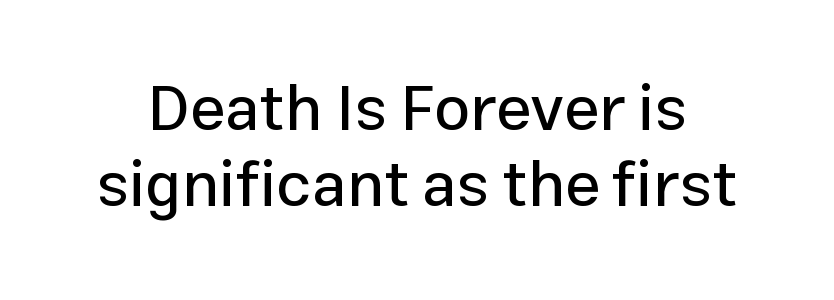
The glyphs are unaccompanied by any horizontal stroke below them. Characters follow at the spacing the type designer built in. Check where the strokes stop: nothing finishes them off — pure sans. The face used here is proportionally spaced, like ordinary book or web type. Italic? Not at all — the glyphs are vertical.
